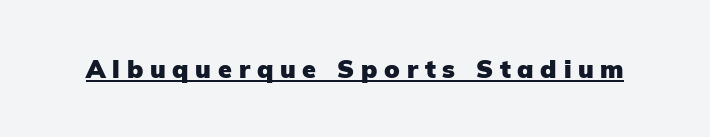
{"italic": "no", "bold": "yes", "underline": "yes", "letter_spacing": "wide", "letter_spacing_em": 0.27, "glyph_px": 25}
